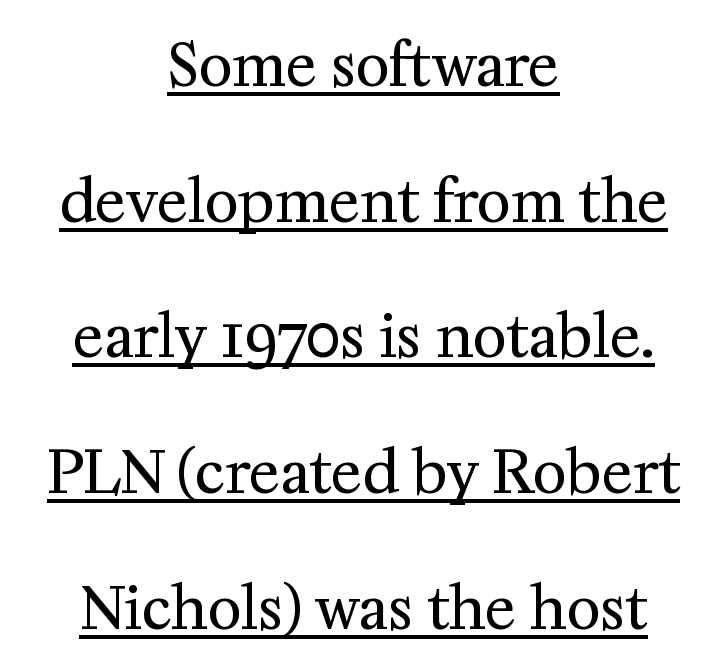
In terms of leading, this rendering errs on the spacious side. The glyphs in this specimen are seriffed. Varying glyph widths throughout — classic text-font behaviour. Notice how the passage keeps no hard edge, just a central spine. The rendered words wear a rule along their underside. Between one letter and the next there's only the usual sliver of space.
